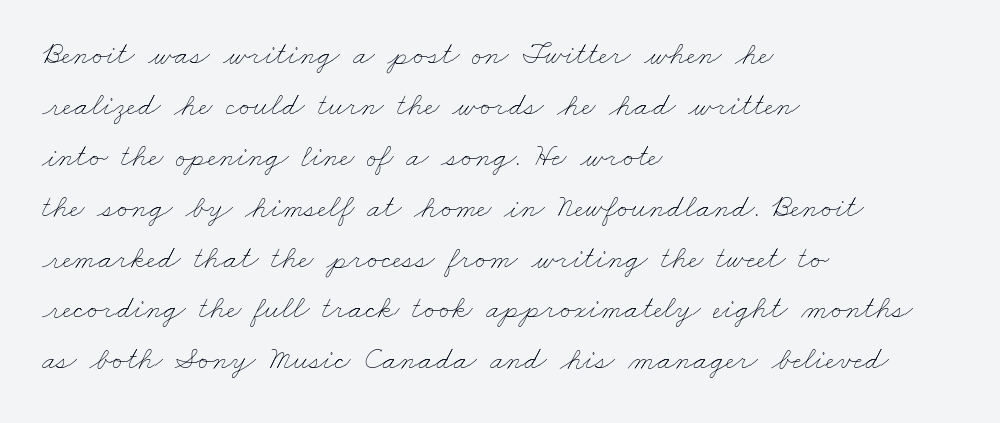
Q: Is the text bold? A: No.
Q: Is the text underlined? A: No.
Q: How is the paragraph aligned? A: Left-aligned.
Q: Is the spacing between letters normal or unusually wide? A: Normal.
Q: Is the spacing between lines tight, normal or loose? A: Normal.
Q: Width (condensed, normal, or wide)? A: Wide.
Q: Stroke contrast? A: Low.
Q: x-height? A: Small.
Q: Monospaced? A: No.
